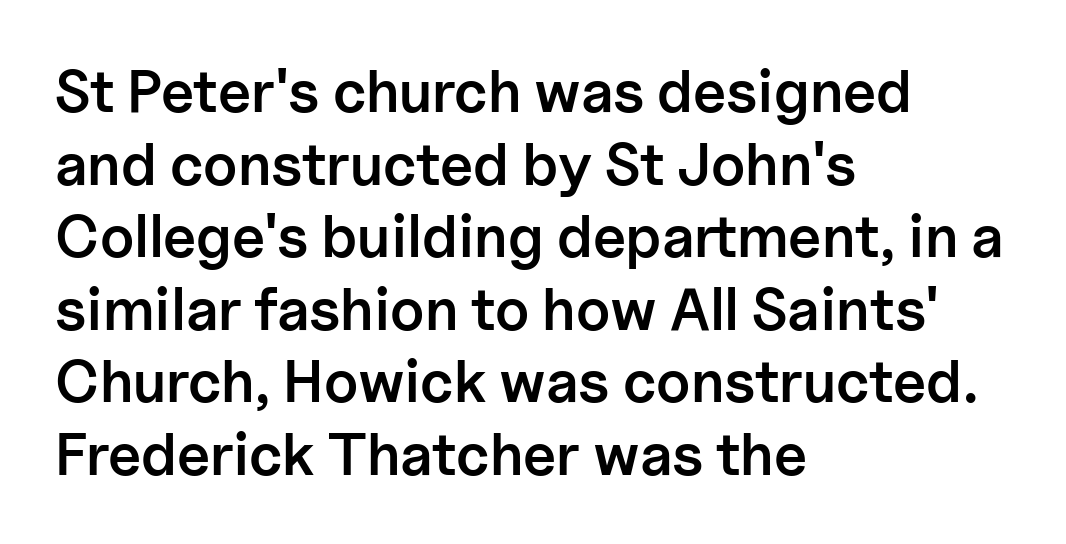
The image shows 59 px semibold sans-serif type, upright; set left-aligned, line spacing 1.23x, normal letter spacing, not underlined; low stroke contrast and a medium x-height.
